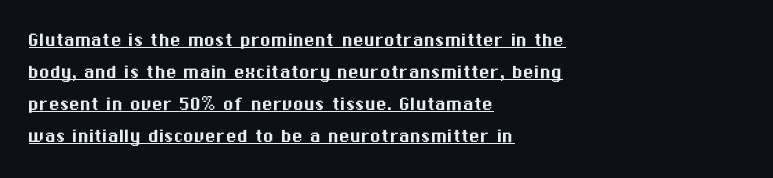
Q: Is the text italic (slanted)? A: No, it is upright.
Q: Is the text underlined? A: Yes.
Q: How is the paragraph aligned? A: Left-aligned.
Q: Is the spacing between letters normal or unusually wide? A: Normal.
Q: Is the spacing between lines tight, normal or loose? A: Normal.
